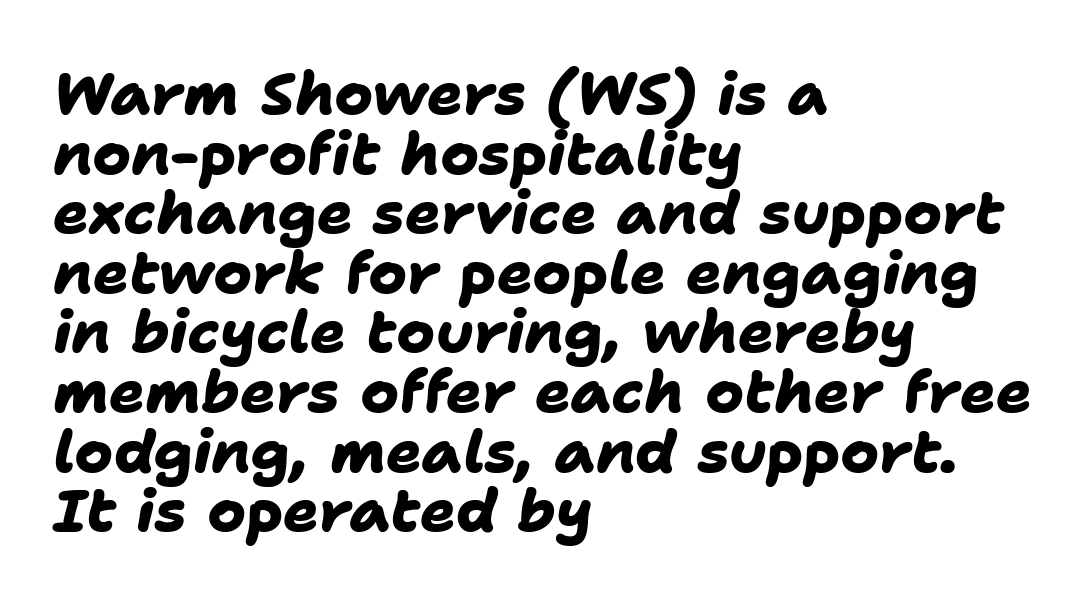
{"serif": "no", "bold": "yes", "weight": "heavy", "width": "normal", "stroke_contrast": "low", "x_height": "medium", "monospaced": "no", "underline": "no", "align": "left", "line_spacing": "tight", "line_spacing_ratio": 1.01, "letter_spacing": "normal", "letter_spacing_em": 0.0, "glyph_px": 59}
